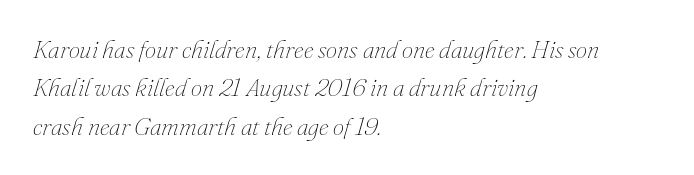
The image shows 25 px text type, italic (leaning right); set left-aligned, normal line spacing (1.54x), normal letter spacing, not underlined.
